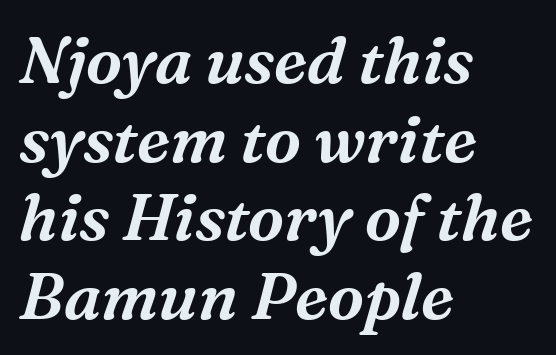
Q: Is the text italic (slanted)? A: Yes, it leans right by about 16 degrees.
Q: Is the typeface a serif or a sans-serif typeface? A: Serif.
Q: Is the text underlined? A: No.
Q: How is the paragraph aligned? A: Left-aligned.
Q: Is the spacing between letters normal or unusually wide? A: Normal.
Q: Width (condensed, normal, or wide)? A: Normal.
Q: Stroke contrast? A: Medium.
Q: x-height? A: Medium.
Q: Monospaced? A: No.
